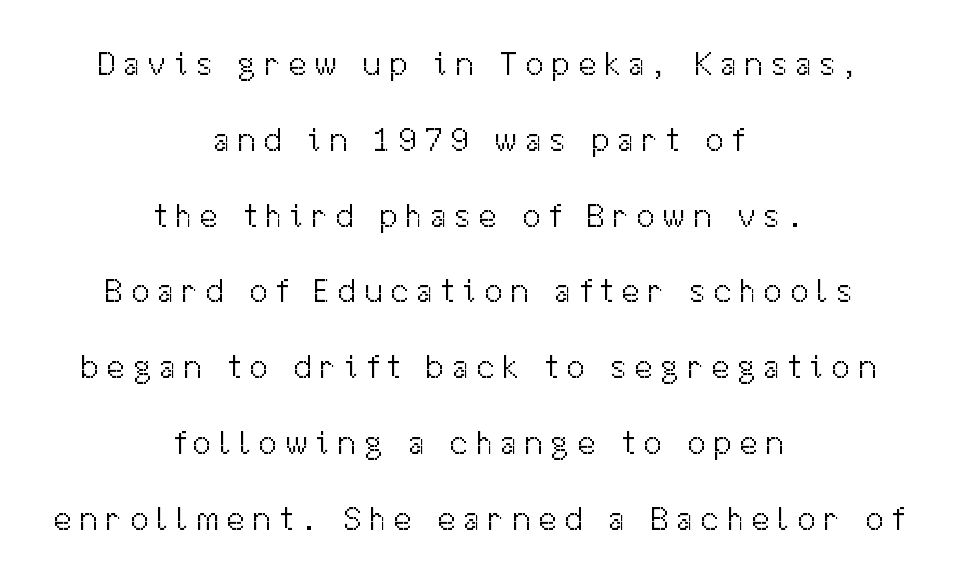
The image shows 34 px light sans-serif type, upright; set centered, loose line spacing (2.23x), unusually wide letter spacing (+0.21 em), not underlined; medium stroke contrast and a medium x-height.
